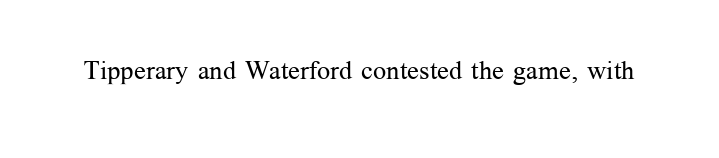
Q: Is the text bold? A: No.
Q: Is the text italic (slanted)? A: No, it is upright.
Q: Is the text underlined? A: No.
Q: Is the spacing between letters normal or unusually wide? A: Normal.
